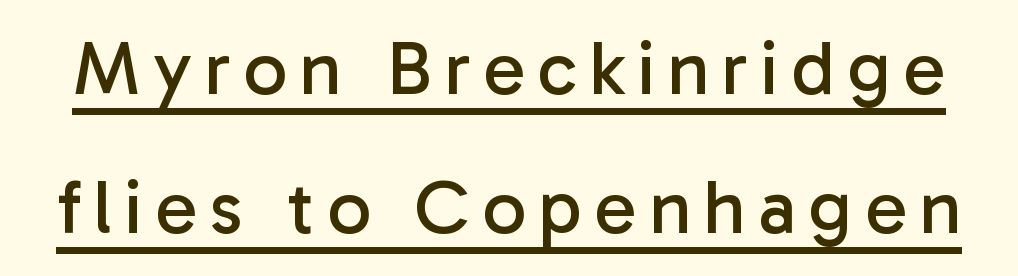
The image shows 77 px regular-weight sans-serif type, upright; set line spacing 1.81x, underlined; low stroke contrast and a medium x-height.
